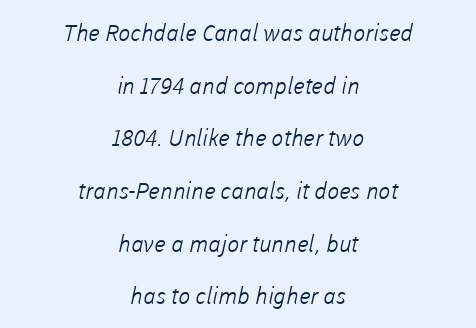
The strip under each line holds only bare page. Widely set lines give the paragraph a tall, airy silhouette. This reads as an unemphasized weight, regular at the heaviest. The letters sit at their default tracking, neither squeezed nor spread.
